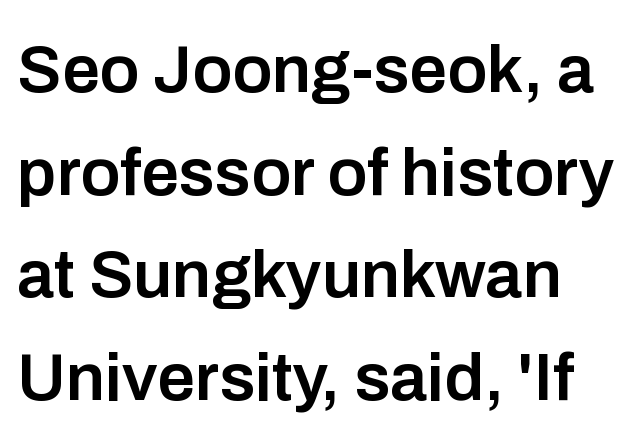
The image shows 67 px semibold sans-serif type, upright; set left-aligned, normal line spacing (1.53x), normal letter spacing, not underlined; low stroke contrast and a medium x-height.
